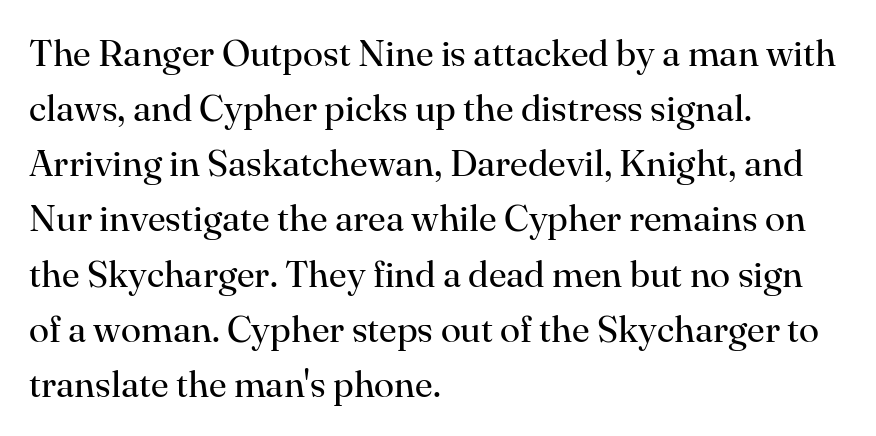
Reading down the block, your eye returns to a fixed left position each line. This sample uses a serif face. Descenders hang freely into open space. Letter spacing: default.
